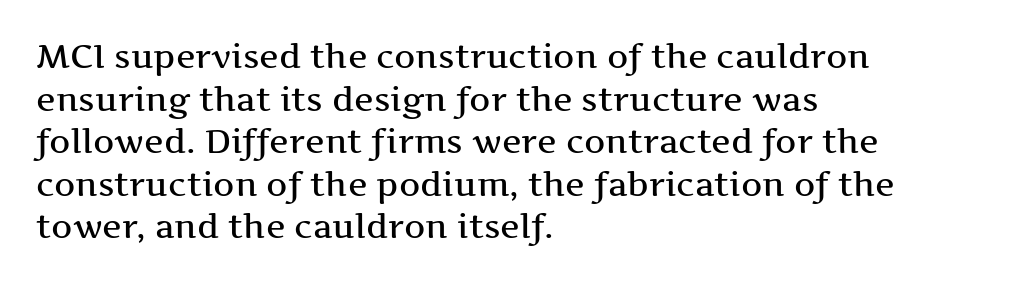
Q: Is the text italic (slanted)? A: No, it is upright.
Q: Is the typeface a serif or a sans-serif typeface? A: Serif.
Q: Is the text underlined? A: No.
Q: How is the paragraph aligned? A: Left-aligned.
Q: Is the spacing between letters normal or unusually wide? A: Normal.
Q: Is the spacing between lines tight, normal or loose? A: Normal.
Q: Width (condensed, normal, or wide)? A: Wide.
Q: Stroke contrast? A: Medium.
Q: x-height? A: Medium.
Q: Monospaced? A: No.
